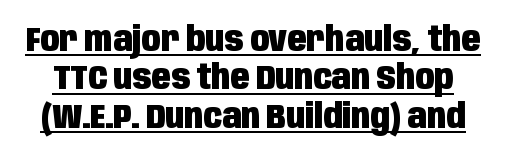
Q: Is the text bold? A: Yes.
Q: Is the text italic (slanted)? A: No, it is upright.
Q: Is the typeface a serif or a sans-serif typeface? A: Sans-serif.
Q: Is the text underlined? A: Yes.
Q: Is the spacing between letters normal or unusually wide? A: Normal.
Q: Is the spacing between lines tight, normal or loose? A: Tight.
Q: Width (condensed, normal, or wide)? A: Condensed.
Q: Stroke contrast? A: Low.
Q: x-height? A: Large.
Q: Monospaced? A: No.
